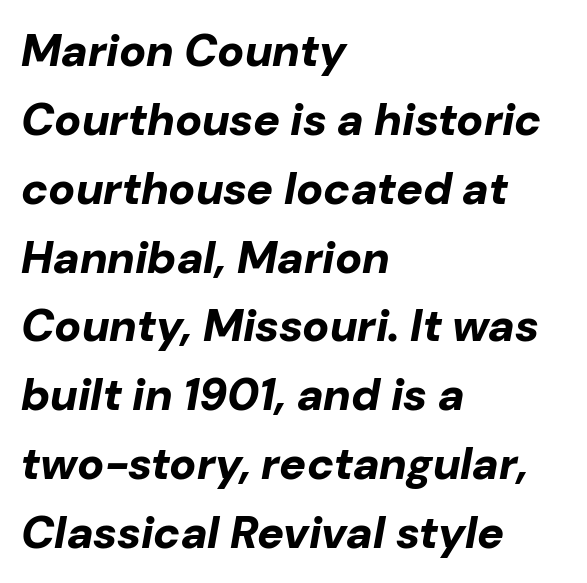
The image shows 45 px bold type, italic (leaning right); set left-aligned, normal line spacing (1.53x), normal letter spacing, not underlined; low stroke contrast and a medium x-height.
